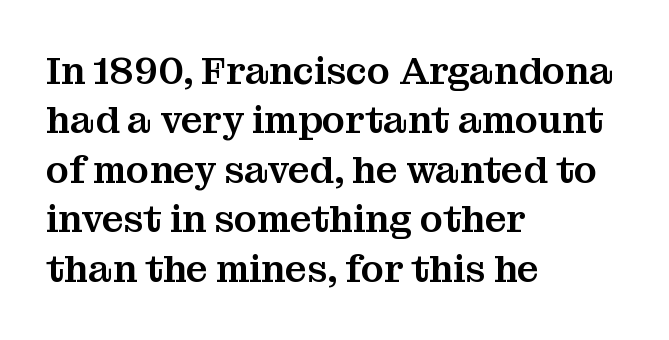
Q: Is the text italic (slanted)? A: No, it is upright.
Q: Is the typeface a serif or a sans-serif typeface? A: Serif.
Q: Is the text underlined? A: No.
Q: How is the paragraph aligned? A: Left-aligned.
Q: Is the spacing between letters normal or unusually wide? A: Normal.
Q: Is the spacing between lines tight, normal or loose? A: Normal.
Q: Width (condensed, normal, or wide)? A: Normal.
Q: Stroke contrast? A: Medium.
Q: x-height? A: Medium.
Q: Monospaced? A: No.
